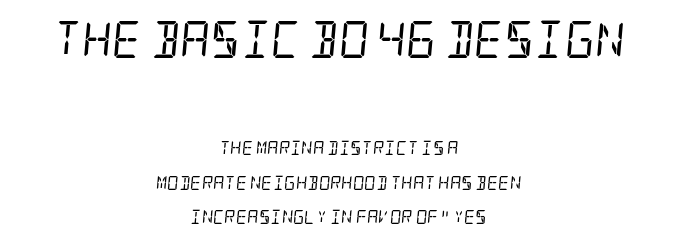
Q: Is the text bold? A: No.
Q: Is the text italic (slanted)? A: Yes, it leans right by about 5 degrees.
Q: Is the typeface a serif or a sans-serif typeface? A: Serif.
Q: Is the text underlined? A: No.
Q: How is the paragraph aligned? A: Centered.
Q: Is the spacing between letters normal or unusually wide? A: Normal.
Q: Is the spacing between lines tight, normal or loose? A: Loose.
Q: Which block of text is set in a larger size, the first (top) or the second (bottom)? A: The first (top) one.
Q: Width (condensed, normal, or wide)? A: Condensed.
Q: Stroke contrast? A: Low.
Q: x-height? A: Large.
